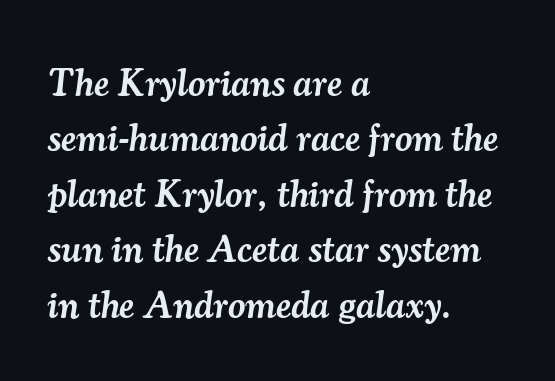
The image shows 38 px semibold serif type, italic (leaning right); set left-aligned, normal line spacing (1.46x), normal letter spacing, not underlined; medium stroke contrast and a small x-height.
